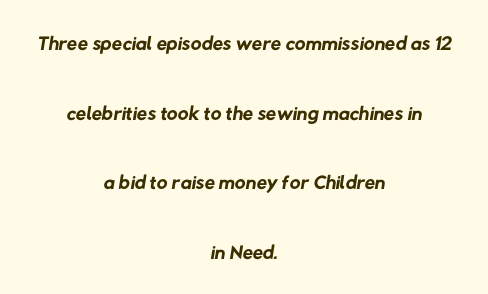
The image shows 30 px regular-weight sans-serif type; set centered, loose line spacing (2.32x), normal letter spacing, not underlined; low stroke contrast and a medium x-height.
